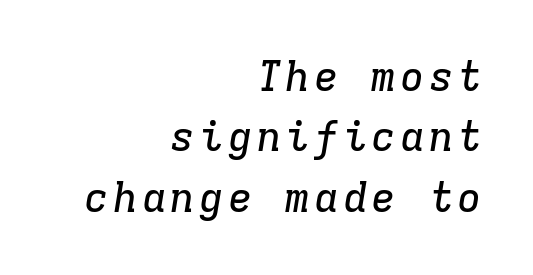
The image shows 41 px serif type, italic (leaning right), monospaced; set right-aligned, normal line spacing (1.47x), not underlined; low stroke contrast and a medium x-height.
